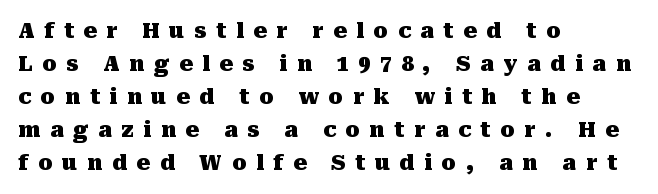
Caption: bold face, heavy strokes. Is there any slant? The stems are plumb. Leftover space on each line is placed entirely after the last word. Is the letter spacing exaggerated? Yes — the characters are pushed far apart. Nobody drew a line under any word here. This sample keeps an unexceptional amount of space between lines.
